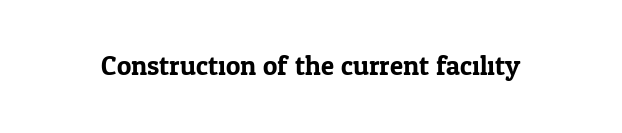
This rendering leaves character spacing at its baseline value. Has an underline been added? It has not. No italicization has been applied; the sample stays upright.
